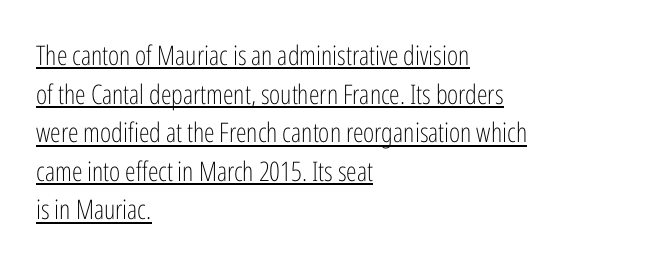
Q: Is the text bold? A: No.
Q: Is the text italic (slanted)? A: No, it is upright.
Q: Is the text underlined? A: Yes.
Q: How is the paragraph aligned? A: Left-aligned.
Q: Is the spacing between letters normal or unusually wide? A: Normal.
Q: Is the spacing between lines tight, normal or loose? A: Normal.
